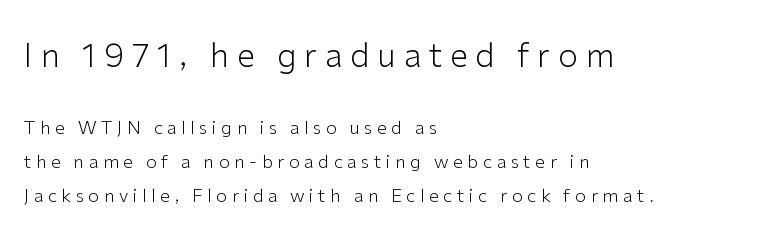
The image shows 32 px light sans-serif type, upright; set left-aligned, line spacing 1.89x, unusually wide letter spacing (+0.25 em), not underlined; the first (top) block is 1.78x larger; low stroke contrast and a medium x-height.
